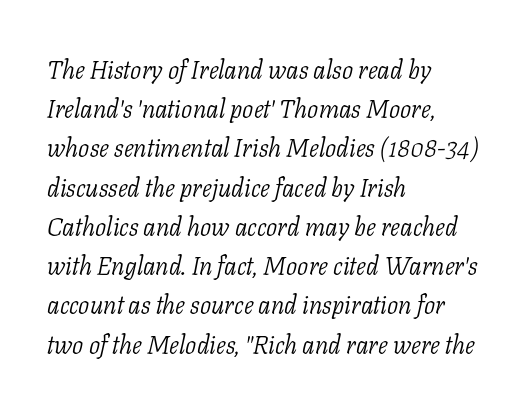
The image shows 25 px text type, italic (leaning right); set left-aligned, normal line spacing (1.57x), normal letter spacing, not underlined.
